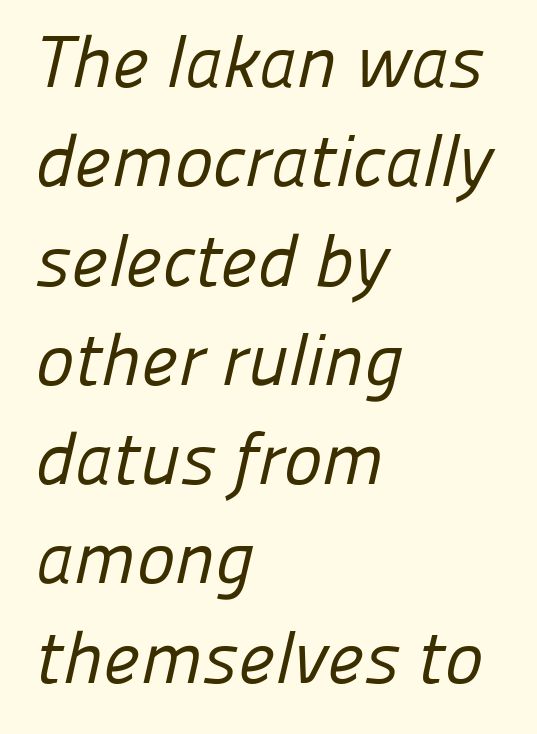
The image shows 73 px regular-weight sans-serif type; set left-aligned, normal line spacing (1.36x), normal letter spacing, not underlined; low stroke contrast and a medium x-height.
